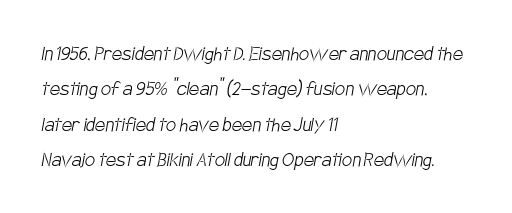
The image shows 23 px text type; set left-aligned, normal line spacing (1.54x), normal letter spacing, not underlined.
